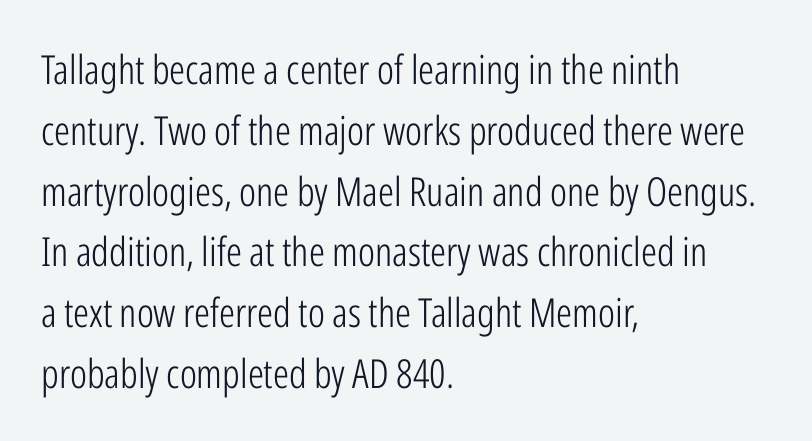
The image shows 40 px light, condensed sans-serif type, upright; set left-aligned, normal line spacing (1.52x), normal letter spacing, not underlined; low stroke contrast and a medium x-height.
